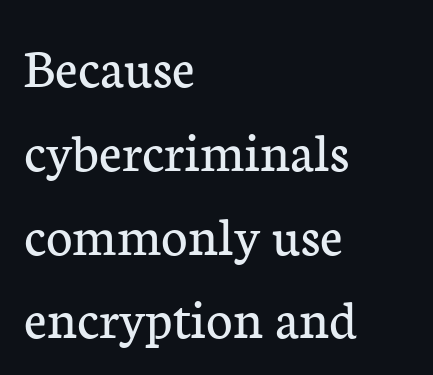
The horizontal fit of the characters is conventional and even. Casual observation: everything's shoved over to the left. Weight: in the light-to-regular range. The gap between lines stays unmarked.
